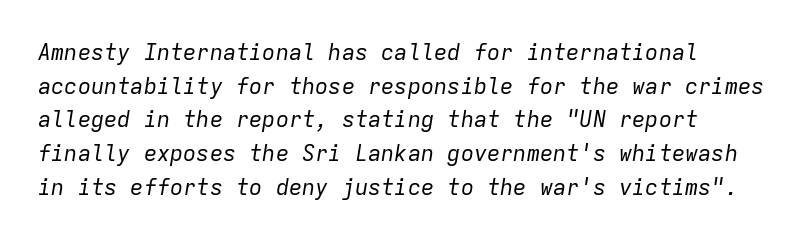
Q: Is the text bold? A: No.
Q: Is the text italic (slanted)? A: Yes, it leans right by about 9 degrees.
Q: Is the text underlined? A: No.
Q: Is the spacing between letters normal or unusually wide? A: Normal.
Q: Is the spacing between lines tight, normal or loose? A: Normal.
